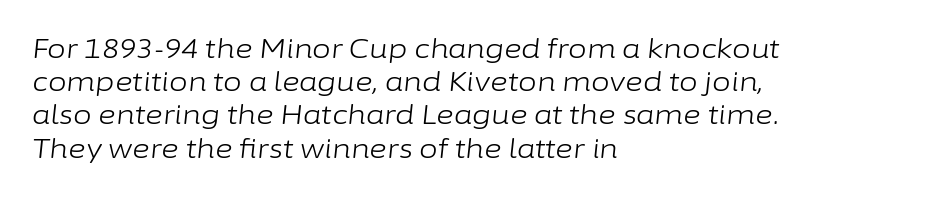
The image shows 27 px text type, italic (leaning right); set left-aligned, line spacing 1.23x, normal letter spacing, not underlined.
